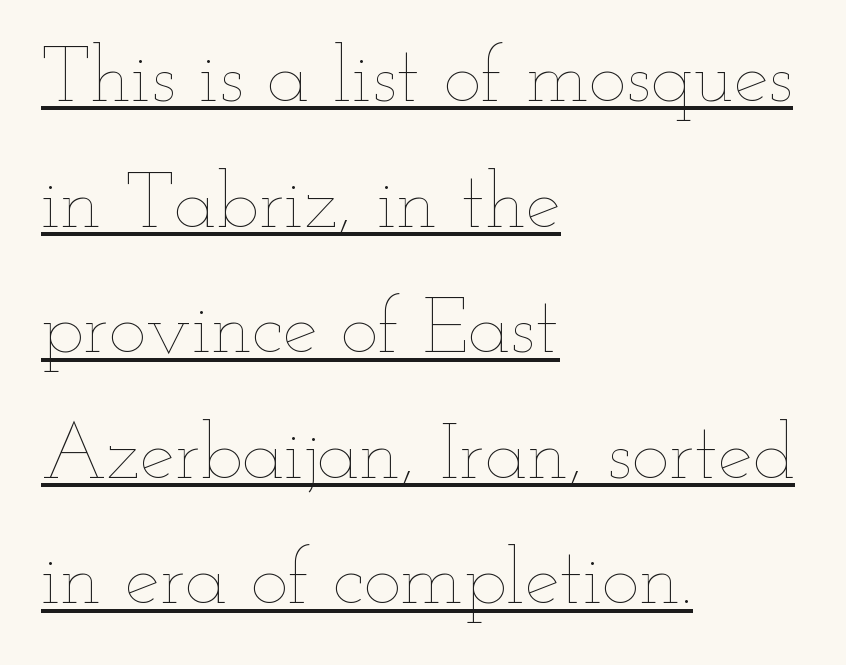
The image shows 79 px thin, wide type, upright; set left-aligned, normal line spacing (1.59x), normal letter spacing, underlined; low stroke contrast and a small x-height.
